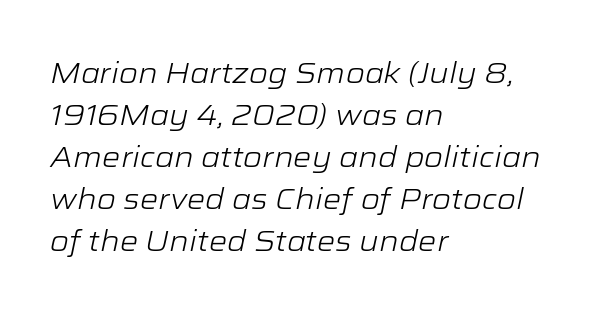
Q: Is the text bold? A: No.
Q: Is the text italic (slanted)? A: Yes, it leans right by about 12 degrees.
Q: Is the text underlined? A: No.
Q: How is the paragraph aligned? A: Left-aligned.
Q: Is the spacing between letters normal or unusually wide? A: Normal.
Q: Is the spacing between lines tight, normal or loose? A: Normal.
Q: Width (condensed, normal, or wide)? A: Wide.
Q: Stroke contrast? A: Low.
Q: x-height? A: Medium.
Q: Monospaced? A: No.
